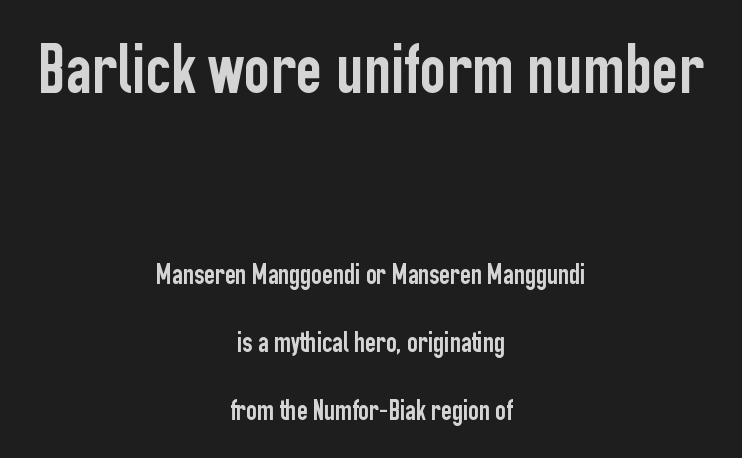
Which margin do the lines hug? Neither — every line sits in the middle. This sample has the flowing, uneven cadence of proportional lettering. The foot of each line stays bare and open. The letters carry no serifs — their stems end cleanly without finishing strokes. Whoever set this made the first block the dominant, larger element. Reading down the column, the eye jumps a long way to each next line.
